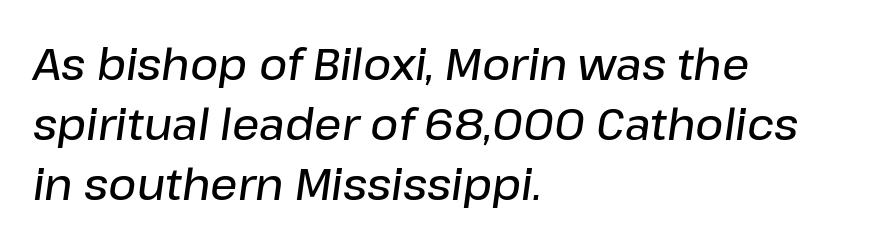
Q: Is the text bold? A: Semi-bold.
Q: Is the text italic (slanted)? A: Yes, it leans right by about 8 degrees.
Q: Is the text underlined? A: No.
Q: How is the paragraph aligned? A: Left-aligned.
Q: Is the spacing between letters normal or unusually wide? A: Normal.
Q: Is the spacing between lines tight, normal or loose? A: Normal.
Q: Width (condensed, normal, or wide)? A: Normal.
Q: Stroke contrast? A: Low.
Q: x-height? A: Medium.
Q: Monospaced? A: No.
